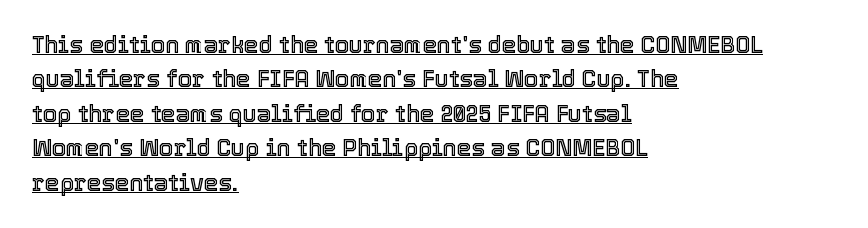
The letters stand upright; this is a roman face. You can see a thin bar hugging the bottom of the glyphs. Short and long lines alike share a common starting point at left. Default kerning and tracking; the words read as compact shapes. Summary of vertical rhythm: regular, with standard interline spacing.
